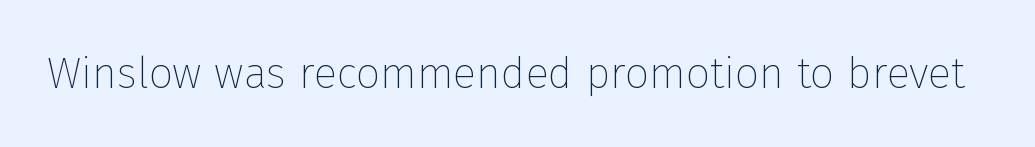
Is this a fixed-width face? No — the glyphs have proportional, varying widths. In terms of posture, this sample is upright. Are there feet on the stems? There aren't — it's a sans. The strip under each line holds only bare page.
